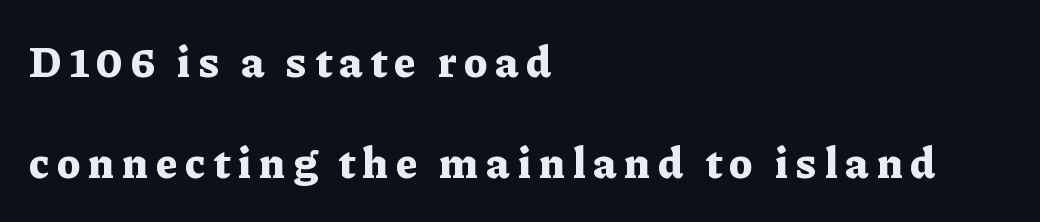
Q: Is the text bold? A: Yes.
Q: Is the text italic (slanted)? A: No, it is upright.
Q: Is the typeface a serif or a sans-serif typeface? A: Serif.
Q: Is the text underlined? A: No.
Q: How is the paragraph aligned? A: Left-aligned.
Q: Is the spacing between lines tight, normal or loose? A: Loose.
Q: Width (condensed, normal, or wide)? A: Normal.
Q: Stroke contrast? A: Low.
Q: x-height? A: Medium.
Q: Monospaced? A: No.
